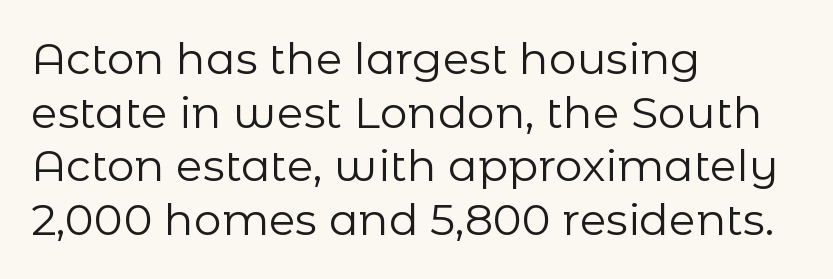
The image shows 44 px regular-weight sans-serif type, upright; set left-aligned, line spacing 1.22x, normal letter spacing, not underlined; low stroke contrast and a medium x-height.
